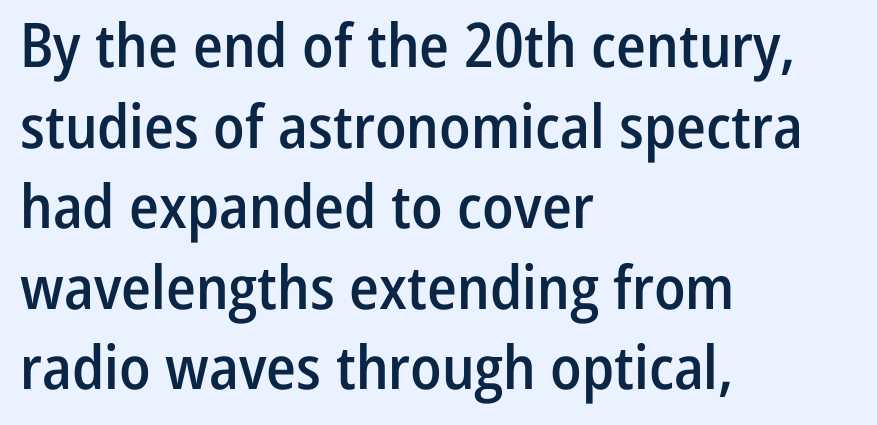
Each letter's strokes conclude bluntly, with no projecting serifs. Glyph-to-glyph distance matches everyday printed text. Typographic density is moderately raised because the face is semibold. You could not count columns in this text — the font is proportionally spaced. Line spacing here is normal. Is there any slant? The stems are plumb.
